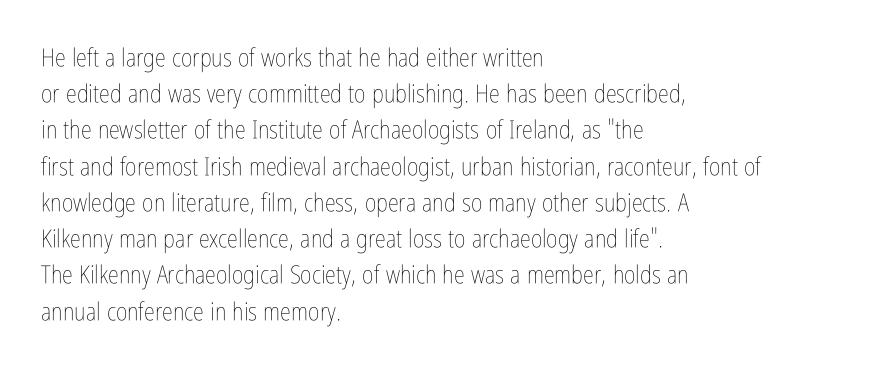
The cut favours lightness, reaching ordinary text weight at its darkest. Left-aligned paragraph, ragged on the right. There is no visible air inserted between adjacent glyphs. Has an underline been added? It has not. Upright lettering throughout. Leading matches the norm, producing a regular column.
